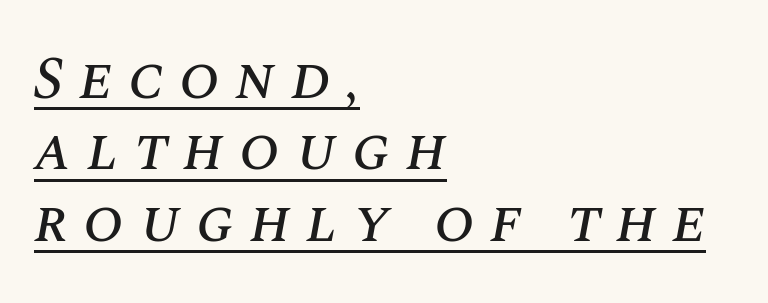
The image shows 60 px text type, italic (leaning right); set left-aligned, line spacing 1.19x, unusually wide letter spacing (+0.25 em), underlined; medium stroke contrast and a large x-height.
